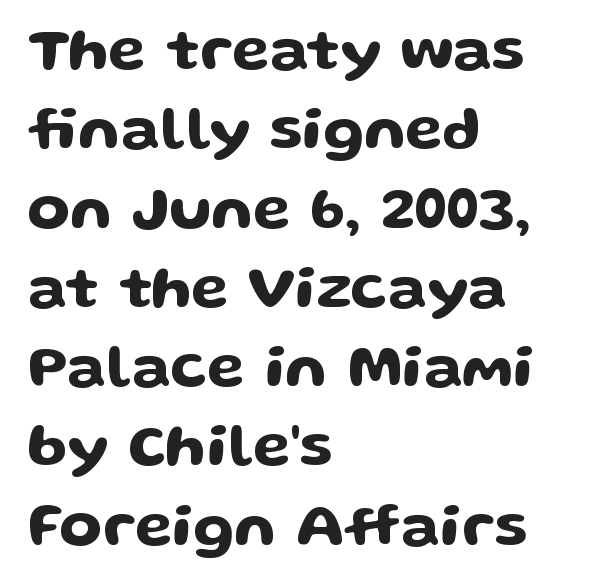
{"serif": "no", "italic": "no", "width": "wide", "stroke_contrast": "low", "x_height": "medium", "monospaced": "no", "underline": "no", "align": "left", "line_spacing": "normal", "line_spacing_ratio": 1.3, "letter_spacing": "normal", "letter_spacing_em": 0.0, "glyph_px": 61}
